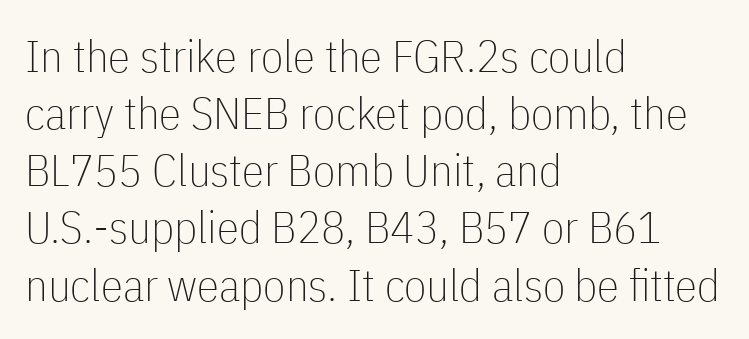
The image shows 45 px thin, condensed sans-serif type, upright; set left-aligned, normal line spacing (1.27x), normal letter spacing, not underlined; low stroke contrast and a medium x-height.
